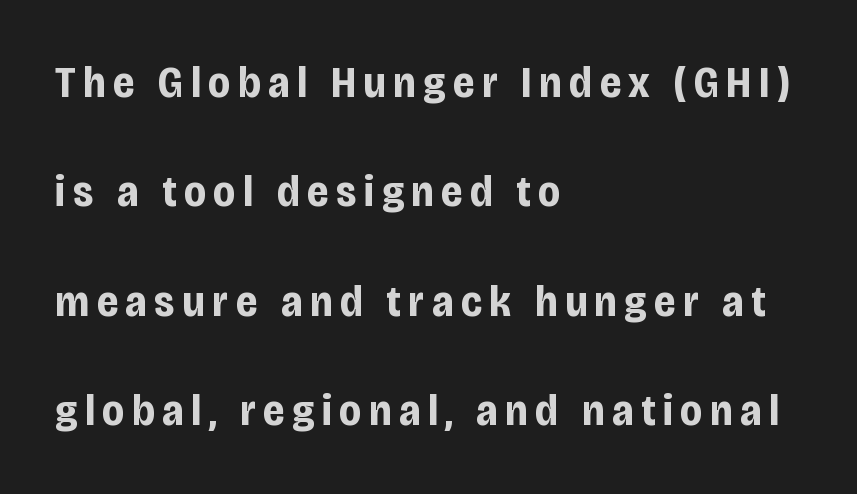
On the weight axis this lands at bold, roughly 700. The space beneath each line is pristine and unruled. Line starts are locked; line ends wander. The typography opts for an upright posture over an oblique one. The type family on display is of the sans-serif kind. A typesetter would call this leading open, well beyond the default.
